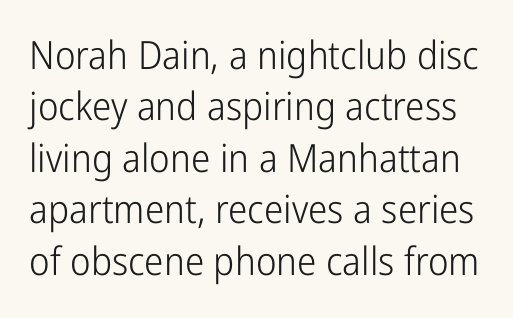
The image shows 39 px light, condensed sans-serif type, upright; set normal line spacing (1.32x), normal letter spacing, not underlined; low stroke contrast and a medium x-height.
